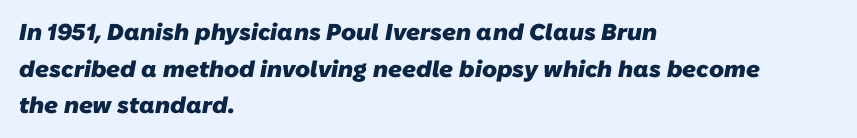
{"bold": "yes", "underline": "no", "align": "left", "line_spacing": "normal", "line_spacing_ratio": 1.59, "letter_spacing": "normal", "letter_spacing_em": 0.0, "glyph_px": 23}
